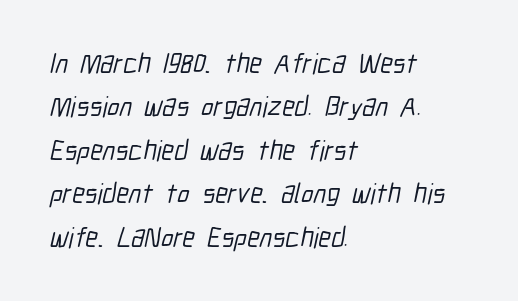
{"serif": "no", "width": "condensed", "stroke_contrast": "low", "x_height": "medium", "monospaced": "no", "underline": "no", "align": "left", "line_spacing": "normal", "line_spacing_ratio": 1.55, "letter_spacing": "normal", "letter_spacing_em": 0.0, "glyph_px": 28}
